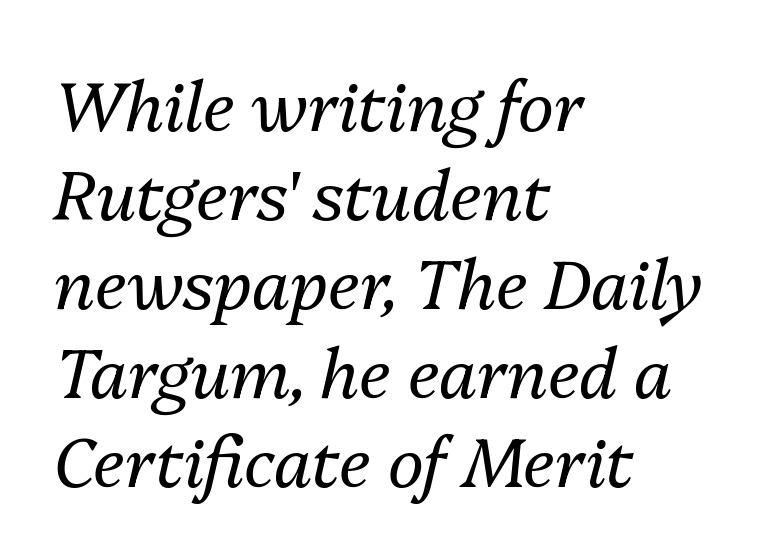
{"italic": "yes", "lean": "right", "slant_degrees": 13, "bold": "no", "weight": "regular", "width": "normal", "stroke_contrast": "medium", "x_height": "medium", "monospaced": "no", "underline": "no", "align": "left", "line_spacing": "normal", "line_spacing_ratio": 1.31, "letter_spacing": "normal", "letter_spacing_em": 0.0, "glyph_px": 68}
